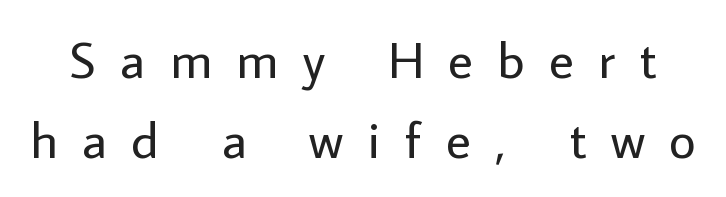
{"serif": "no", "italic": "no", "bold": "no", "weight": "regular", "width": "normal", "stroke_contrast": "low", "x_height": "medium", "monospaced": "no", "underline": "no", "line_spacing": "normal", "line_spacing_ratio": 1.54, "letter_spacing": "wide", "letter_spacing_em": 0.47, "glyph_px": 52}
